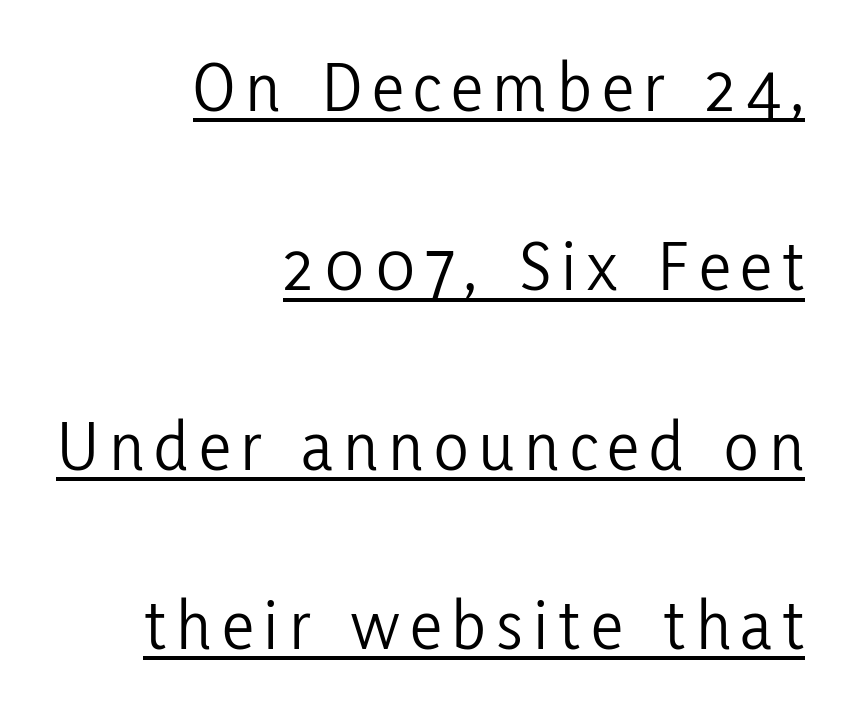
The image shows 72 px light, condensed sans-serif type, upright; set right-aligned, loose line spacing (2.49x), underlined; low stroke contrast and a medium x-height.
